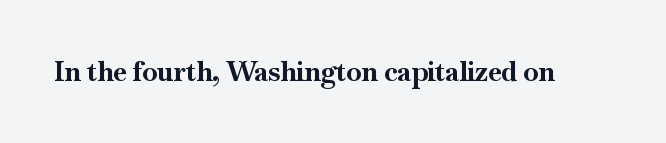
What stands out about the letter spacing? Nothing — it is the standard amount. No italicization has been applied; the sample stays upright. The gap between lines stays unmarked. Thick stems and heavy bowls — unmistakably bold.
